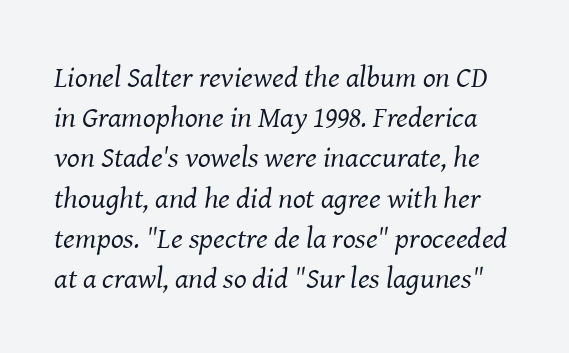
Do the characters align in a grid? No, the font is proportional. The typeface chosen for these lines features serifs. No letter is thick-stroked: the sample isn't bold. Bare-footed words on every line.
